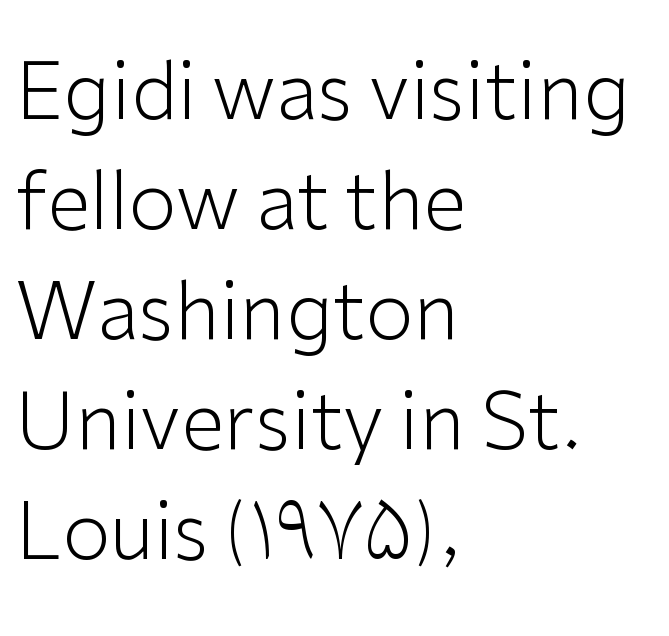
Q: Is the text bold? A: No.
Q: Is the text italic (slanted)? A: No, it is upright.
Q: Is the typeface a serif or a sans-serif typeface? A: Sans-serif.
Q: Is the text underlined? A: No.
Q: How is the paragraph aligned? A: Left-aligned.
Q: Is the spacing between letters normal or unusually wide? A: Normal.
Q: Is the spacing between lines tight, normal or loose? A: Normal.
Q: Width (condensed, normal, or wide)? A: Normal.
Q: Stroke contrast? A: Low.
Q: x-height? A: Medium.
Q: Monospaced? A: No.
